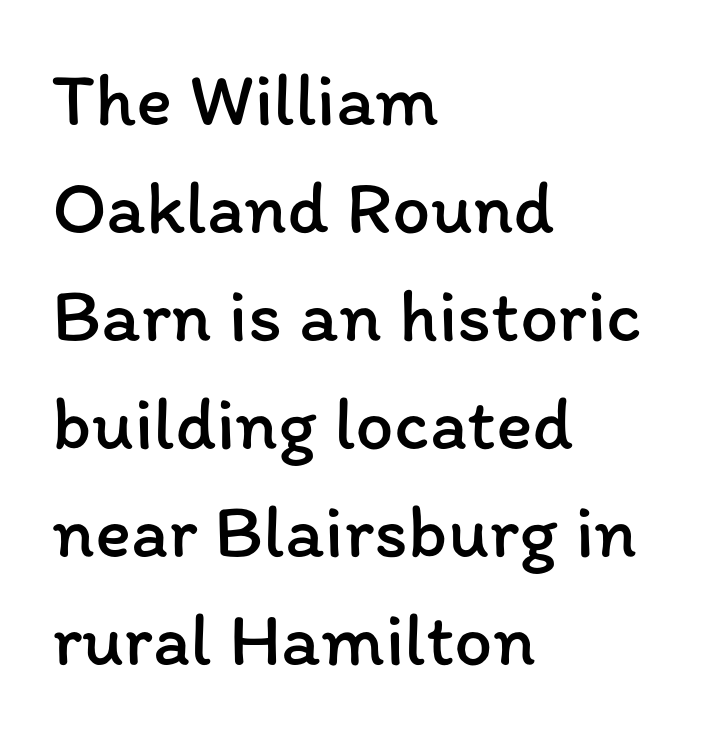
Students, note that the glyphs here touch the page at normal intervals. Stroke thickness stays within the range of a standard reading face or lighter. This is the regular roman posture of the typeface. Honestly, the row spacing looks completely unremarkable. The setting favours the left margin, as ordinary paragraphs usually do.
